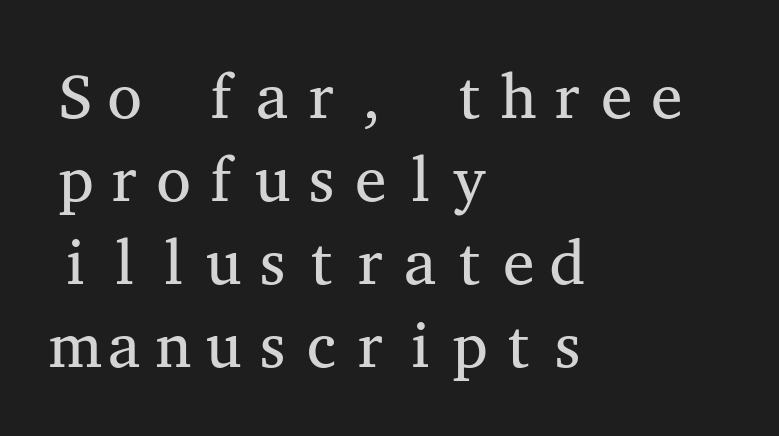
Fixed-width glyphs throughout — classic coding-font behaviour. Compared with typical paragraphs, the rows here are spaced about the same. Ascenders rise straight up at ninety degrees. The space beneath each line is pristine and unruled. You could call the tracking neutral — neither tight nor loose.
